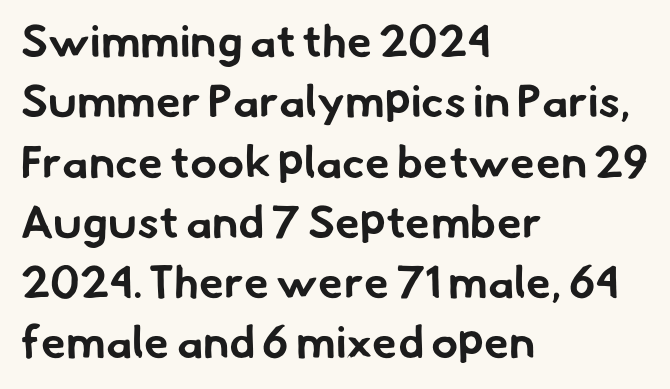
The image shows 45 px bold sans-serif type; set left-aligned, normal line spacing (1.34x), normal letter spacing, not underlined; low stroke contrast and a small x-height.
